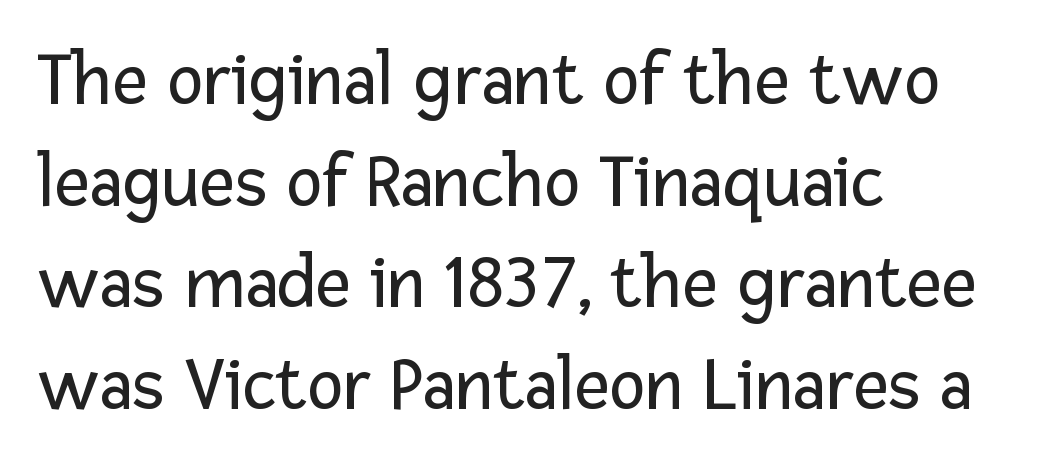
Q: Is the text bold? A: No.
Q: Is the text italic (slanted)? A: No, it is upright.
Q: Is the typeface a serif or a sans-serif typeface? A: Sans-serif.
Q: Is the text underlined? A: No.
Q: How is the paragraph aligned? A: Left-aligned.
Q: Is the spacing between letters normal or unusually wide? A: Normal.
Q: Is the spacing between lines tight, normal or loose? A: Normal.
Q: Width (condensed, normal, or wide)? A: Normal.
Q: Stroke contrast? A: Low.
Q: x-height? A: Medium.
Q: Monospaced? A: No.
